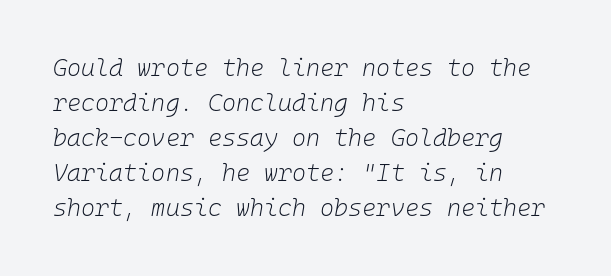
Q: Is the text bold? A: No.
Q: Is the text italic (slanted)? A: Yes, it leans right by about 10 degrees.
Q: Is the text underlined? A: No.
Q: How is the paragraph aligned? A: Left-aligned.
Q: Is the spacing between letters normal or unusually wide? A: Normal.
Q: Is the spacing between lines tight, normal or loose? A: Normal.
